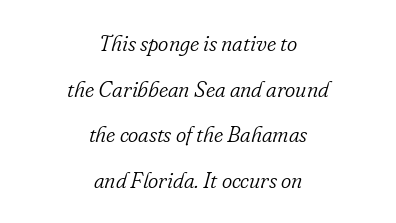
{"italic": "yes", "lean": "right", "slant_degrees": 16, "bold": "no", "underline": "no", "align": "center", "line_spacing": "loose", "line_spacing_ratio": 2.07, "letter_spacing": "normal", "letter_spacing_em": 0.0, "glyph_px": 22}
